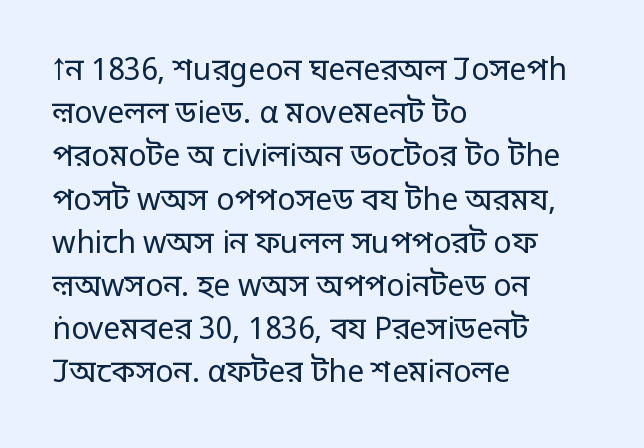
The image shows 30 px regular-weight sans-serif type, upright; set left-aligned, normal line spacing (1.44x), normal letter spacing, not underlined; low stroke contrast and a large x-height.
